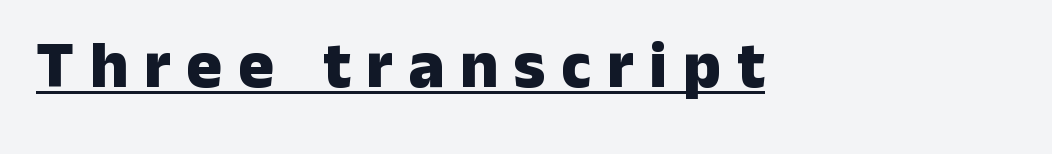
Q: Is the text bold? A: Yes.
Q: Is the text italic (slanted)? A: No, it is upright.
Q: Is the typeface a serif or a sans-serif typeface? A: Sans-serif.
Q: Is the text underlined? A: Yes.
Q: How is the paragraph aligned? A: Left-aligned.
Q: Is the spacing between letters normal or unusually wide? A: Unusually wide.
Q: Width (condensed, normal, or wide)? A: Normal.
Q: Stroke contrast? A: Low.
Q: x-height? A: Medium.
Q: Monospaced? A: No.
